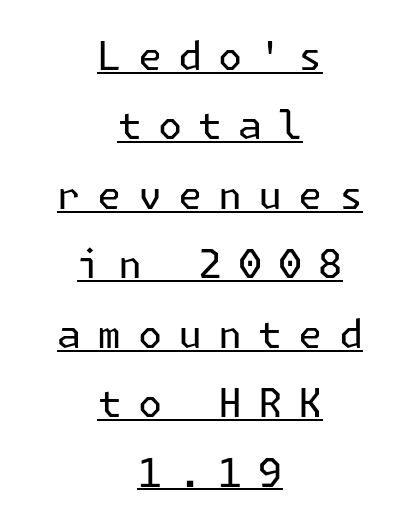
The image shows 39 px regular-weight sans-serif type, upright; set centered, line spacing 1.78x, unusually wide letter spacing (+0.41 em), underlined; low stroke contrast and a medium x-height.
